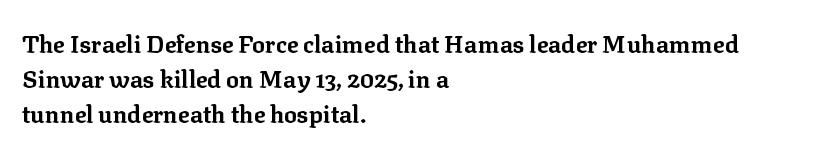
{"italic": "no", "bold": "yes", "underline": "no", "align": "left", "line_spacing": "normal", "line_spacing_ratio": 1.46, "letter_spacing": "normal", "letter_spacing_em": 0.0, "glyph_px": 24}
